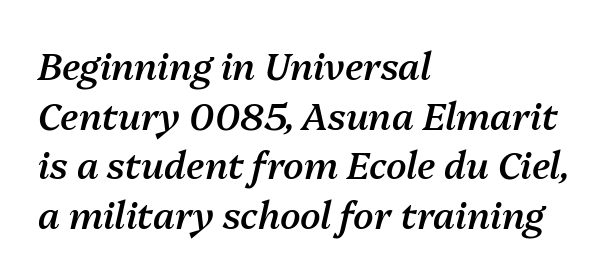
{"italic": "yes", "lean": "right", "slant_degrees": 13, "bold": "semi", "weight": "semibold", "width": "normal", "stroke_contrast": "medium", "x_height": "medium", "monospaced": "no", "underline": "no", "align": "left", "line_spacing": "normal", "line_spacing_ratio": 1.34, "letter_spacing": "normal", "letter_spacing_em": 0.0, "glyph_px": 37}
